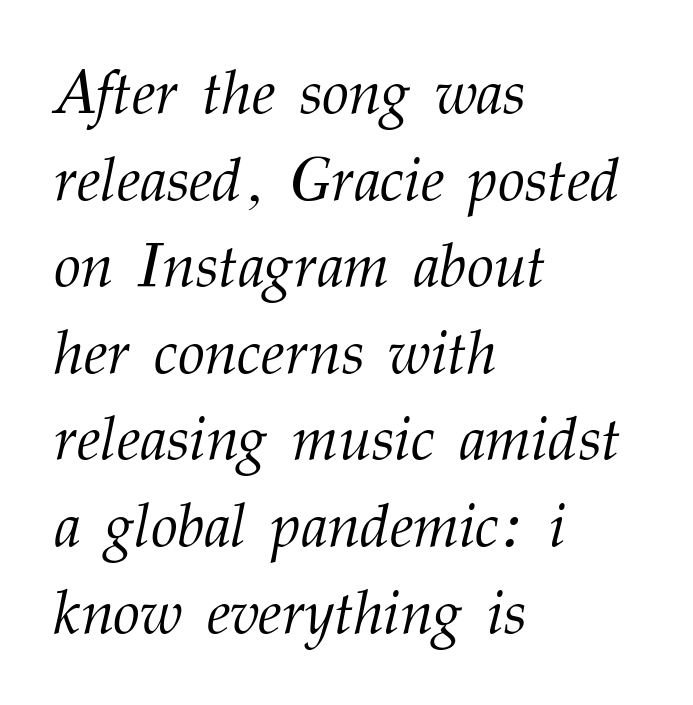
{"serif": "yes", "italic": "yes", "lean": "right", "slant_degrees": 12, "bold": "no", "weight": "light", "width": "normal", "stroke_contrast": "medium", "x_height": "medium", "monospaced": "no", "underline": "no", "align": "left", "line_spacing": "normal", "line_spacing_ratio": 1.42, "letter_spacing": "normal", "letter_spacing_em": 0.0, "glyph_px": 61}
